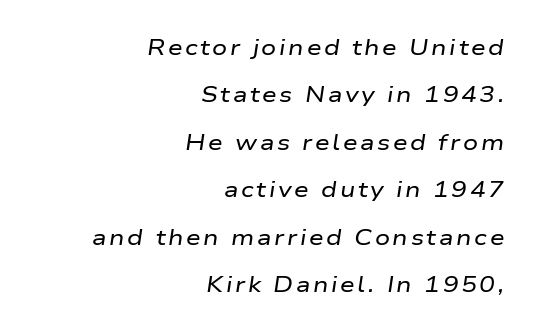
{"italic": "yes", "lean": "right", "slant_degrees": 9, "underline": "no", "align": "right", "line_spacing": "loose", "line_spacing_ratio": 2.26, "glyph_px": 21}
